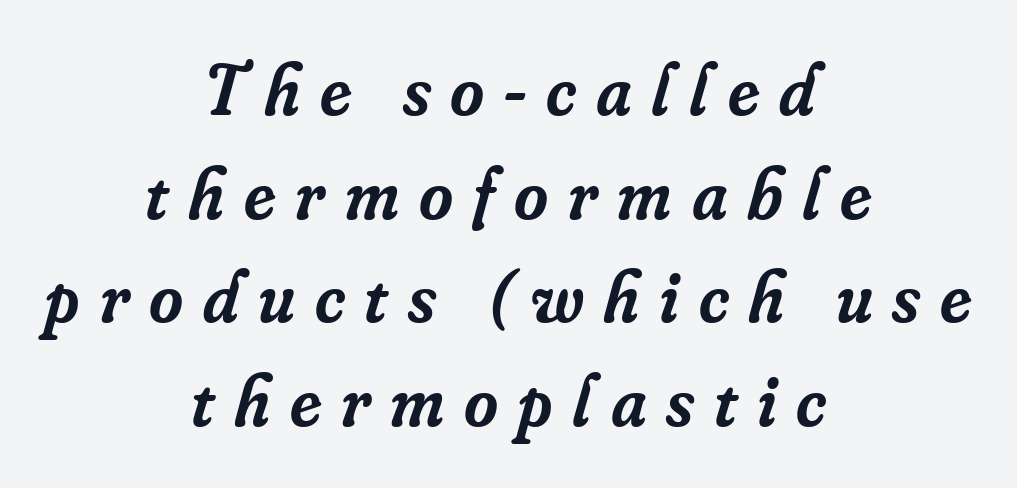
Q: Is the text bold? A: Semi-bold.
Q: Is the text italic (slanted)? A: Yes, it leans right by about 16 degrees.
Q: Is the typeface a serif or a sans-serif typeface? A: Serif.
Q: Is the text underlined? A: No.
Q: How is the paragraph aligned? A: Centered.
Q: Is the spacing between letters normal or unusually wide? A: Unusually wide.
Q: Is the spacing between lines tight, normal or loose? A: Normal.
Q: Width (condensed, normal, or wide)? A: Normal.
Q: Stroke contrast? A: Low.
Q: x-height? A: Small.
Q: Monospaced? A: No.
